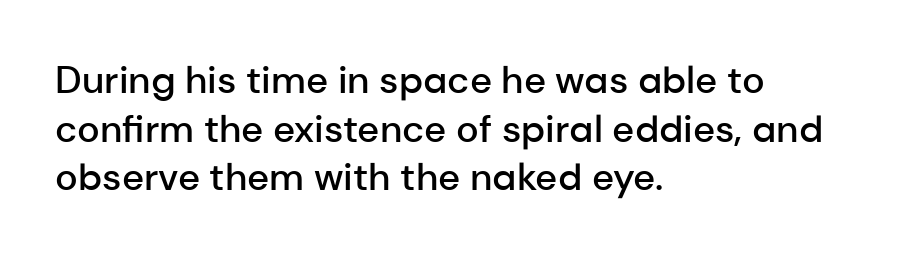
{"serif": "no", "italic": "no", "bold": "semi", "weight": "semibold", "width": "normal", "stroke_contrast": "low", "x_height": "medium", "monospaced": "no", "underline": "no", "align": "left", "line_spacing": "normal", "line_spacing_ratio": 1.28, "letter_spacing": "normal", "letter_spacing_em": 0.0, "glyph_px": 38}
